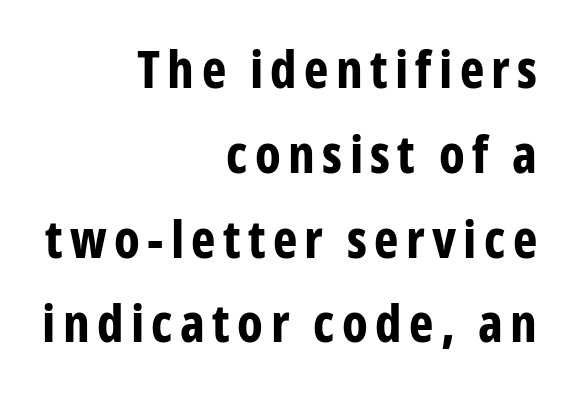
{"serif": "no", "italic": "no", "bold": "yes", "weight": "bold", "width": "condensed", "stroke_contrast": "low", "x_height": "medium", "monospaced": "no", "underline": "no", "align": "right", "line_spacing": "normal", "line_spacing_ratio": 1.63, "glyph_px": 52}
